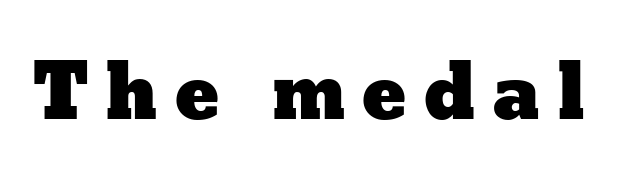
{"italic": "no", "width": "wide", "stroke_contrast": "low", "x_height": "medium", "monospaced": "no", "underline": "no", "letter_spacing": "wide", "letter_spacing_em": 0.23, "glyph_px": 74}
